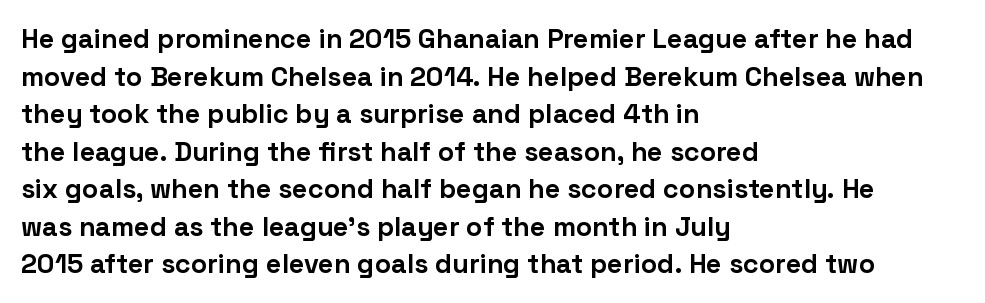
The image shows 27 px bold type, upright; set left-aligned, normal line spacing (1.39x), normal letter spacing, not underlined.
